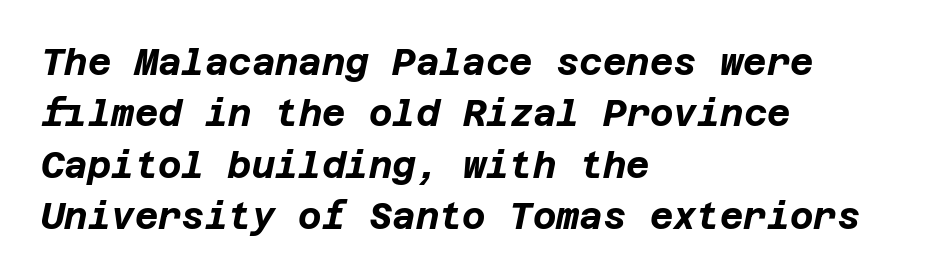
Does extra space separate the letters? No, they use regular spacing. Each row of text sits above clean, open space. Visually the block forms a straight wall on the left and a jagged coastline on the right. Bold? Absolutely — the strokes are thick and heavy. Normally led — the rows are evenly, conventionally spaced.
